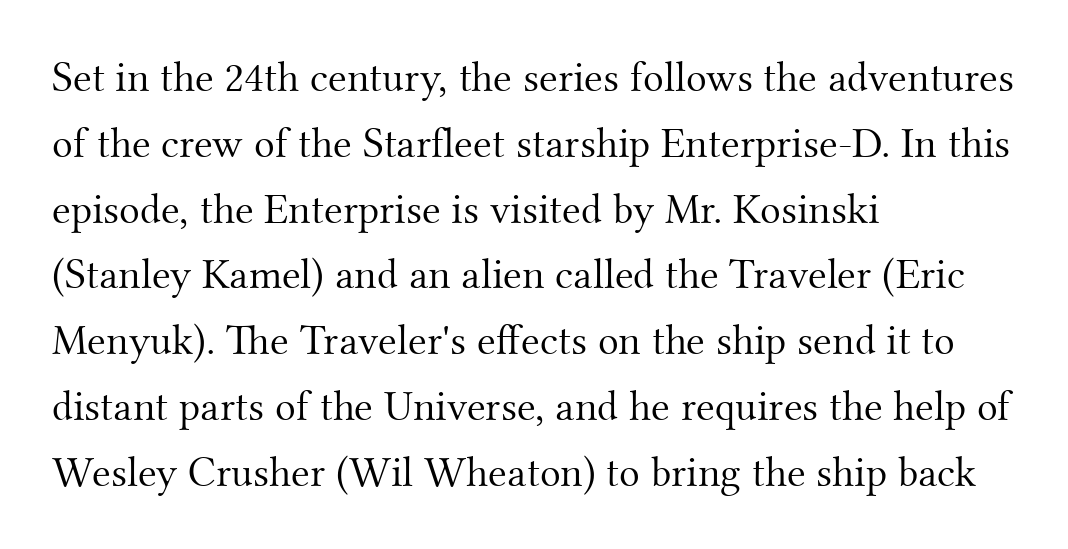
The image shows 43 px light serif type, upright; set left-aligned, normal line spacing (1.53x), normal letter spacing, not underlined; medium stroke contrast and a small x-height.
